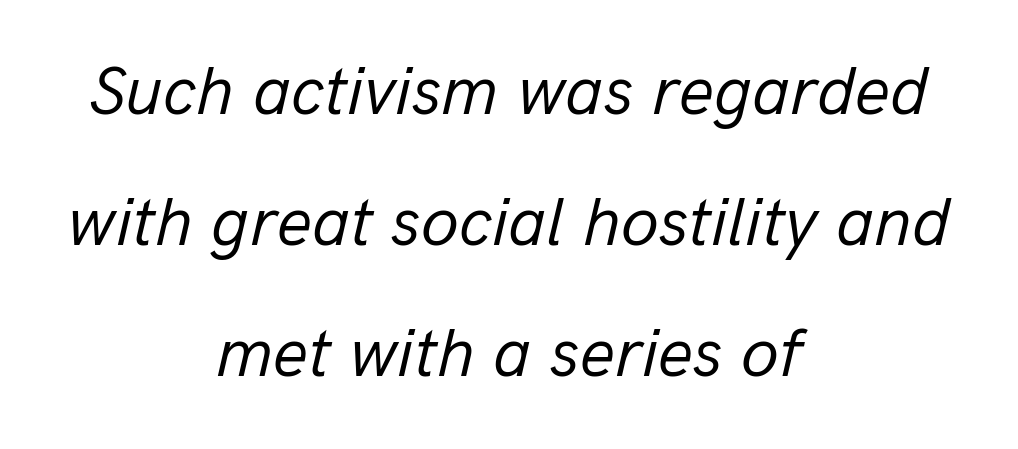
The image shows 69 px regular-weight type, italic (leaning right); set centered, loose line spacing (1.9x), normal letter spacing, not underlined; low stroke contrast and a medium x-height.
